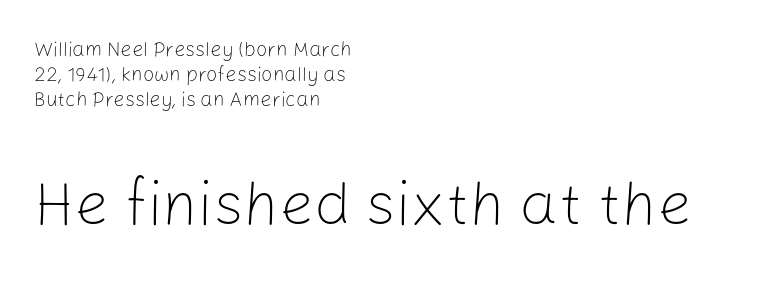
Caption: multi-line text, flush left, ragged right. Regarding leading, the lines here are spaced in the standard way. This rendering leaves character spacing at its baseline value. Does the type have serifs? No, each stem ends abruptly. The lettering stays uniformly vertical, giving the passage a roman look.
